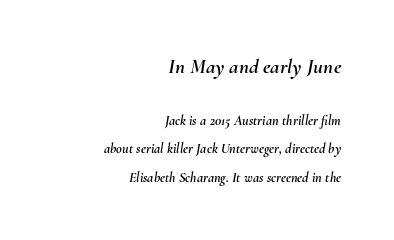
{"italic": "yes", "lean": "right", "slant_degrees": 10, "underline": "no", "align": "right", "line_spacing": "loose", "line_spacing_ratio": 2.02, "letter_spacing": "normal", "letter_spacing_em": 0.0, "larger_block": "first", "size_ratio": 1.5, "glyph_px": 21}
